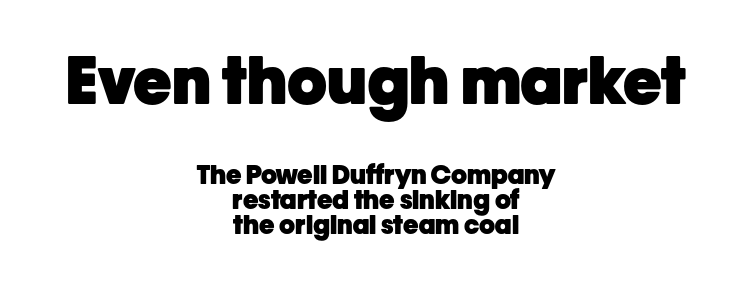
Think of a printed novel: that variable character pitch is what you see here. What stands out about the letter spacing? Nothing — it is the standard amount. The lettering stays uniformly vertical, giving the passage a roman look. The lines in this sample share a center point and differ in where they start and stop.
